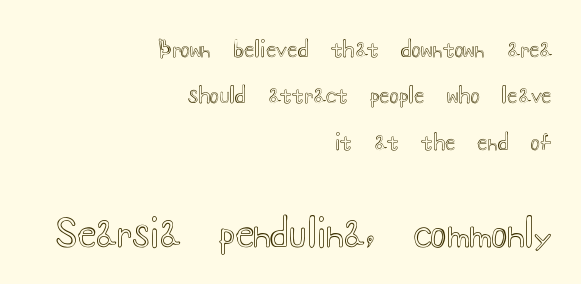
Visually, the bottom section dominates because its glyphs are scaled up. Is the letter spacing exaggerated? No — it looks like the ordinary default. How would I describe the line gaps? Wide and relaxed. Descender tails drop into unmarked territory. Posture: vertical. Each letter keeps its own natural width here, so spacing adapts to shape.
